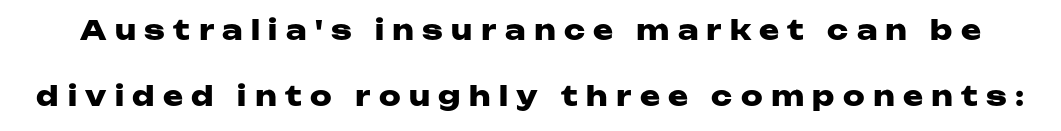
The image shows 27 px bold type, upright; set loose line spacing (2.46x), unusually wide letter spacing (+0.31 em), not underlined.
